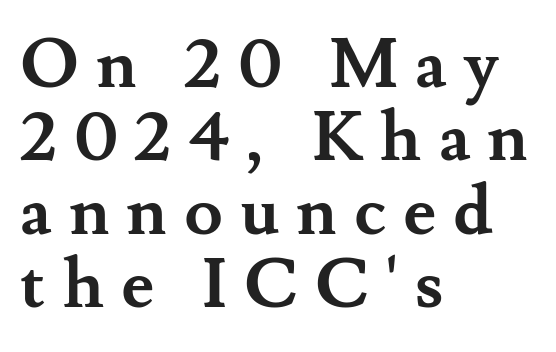
Q: Is the text bold? A: Yes.
Q: Is the text italic (slanted)? A: No, it is upright.
Q: Is the typeface a serif or a sans-serif typeface? A: Serif.
Q: Is the text underlined? A: No.
Q: How is the paragraph aligned? A: Left-aligned.
Q: Is the spacing between letters normal or unusually wide? A: Unusually wide.
Q: Is the spacing between lines tight, normal or loose? A: Tight.
Q: Width (condensed, normal, or wide)? A: Normal.
Q: Stroke contrast? A: Medium.
Q: x-height? A: Small.
Q: Monospaced? A: No.
